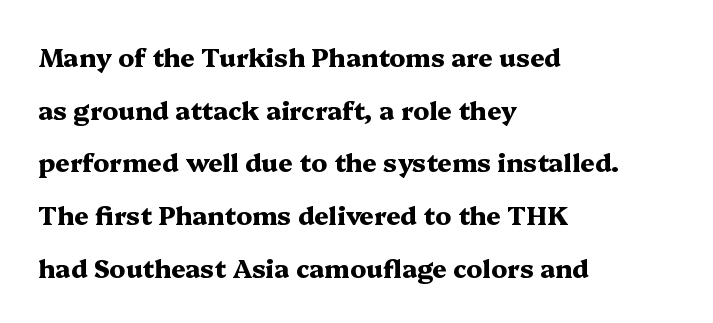
{"italic": "no", "bold": "yes", "underline": "no", "align": "left", "line_spacing": "loose", "line_spacing_ratio": 2.11, "letter_spacing": "normal", "letter_spacing_em": 0.0, "glyph_px": 25}
